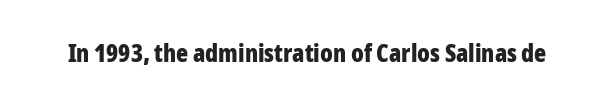
{"italic": "no", "bold": "yes", "underline": "no", "letter_spacing": "normal", "letter_spacing_em": 0.0, "glyph_px": 25}
